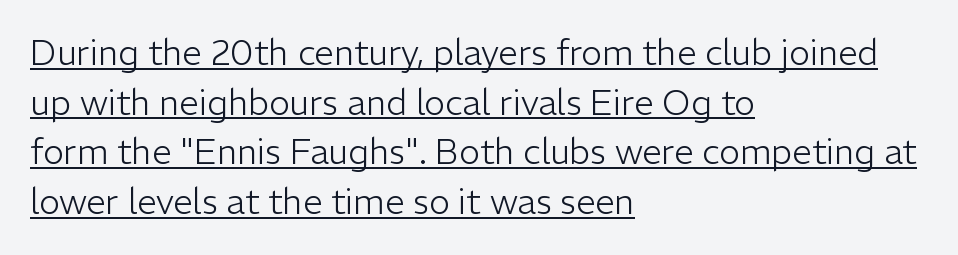
The image shows 35 px light sans-serif type, upright; set left-aligned, normal line spacing (1.42x), normal letter spacing, underlined; low stroke contrast and a medium x-height.
